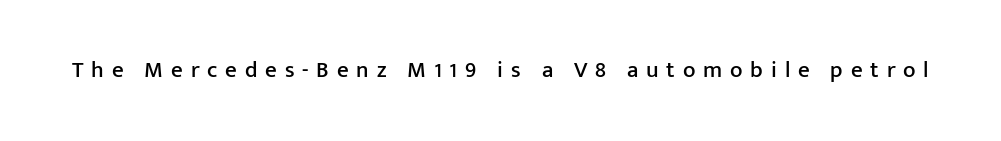
Q: Is the text italic (slanted)? A: No, it is upright.
Q: Is the text underlined? A: No.
Q: Is the spacing between letters normal or unusually wide? A: Unusually wide.
